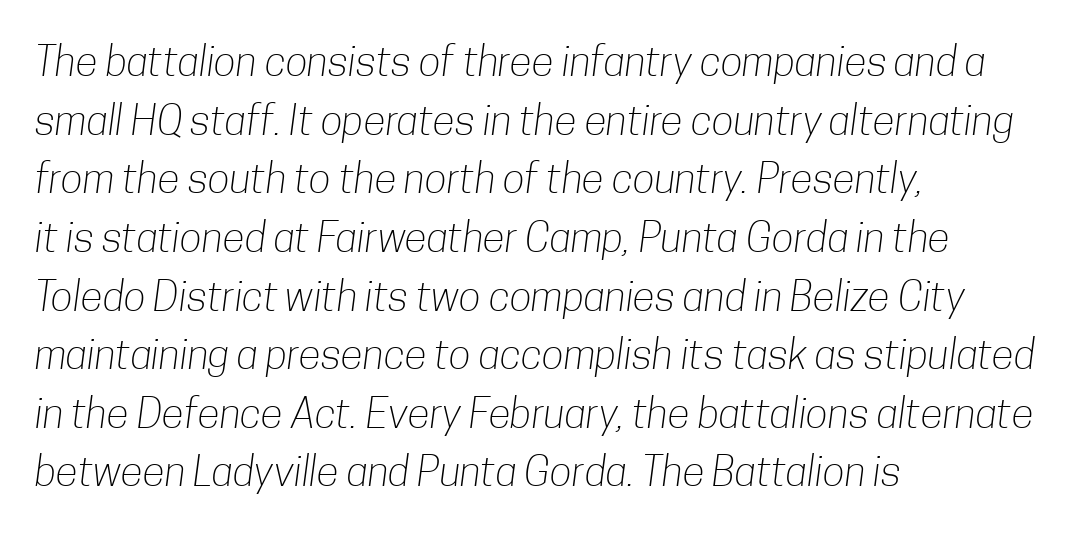
Q: Is the text bold? A: No.
Q: Is the typeface a serif or a sans-serif typeface? A: Sans-serif.
Q: Is the text underlined? A: No.
Q: How is the paragraph aligned? A: Left-aligned.
Q: Is the spacing between letters normal or unusually wide? A: Normal.
Q: Is the spacing between lines tight, normal or loose? A: Normal.
Q: Width (condensed, normal, or wide)? A: Condensed.
Q: Stroke contrast? A: Low.
Q: x-height? A: Medium.
Q: Monospaced? A: No.
